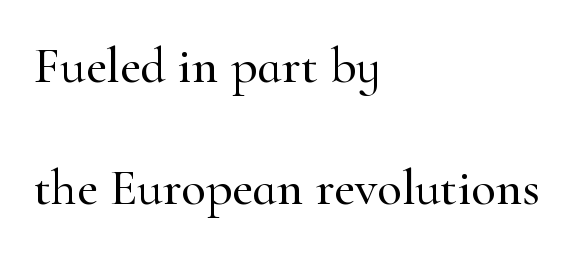
Regarding serifs, this sample has them. The rendering uses natural spacing where letterforms have individual widths. Loosely led — the rows are spread out. The passage shown is not underscored anywhere.
